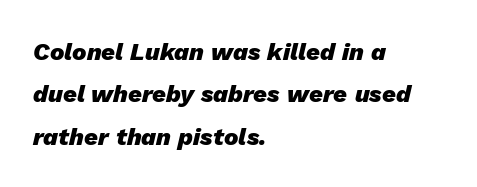
Q: Is the text bold? A: Yes.
Q: Is the text italic (slanted)? A: Yes, it leans right by about 13 degrees.
Q: Is the text underlined? A: No.
Q: How is the paragraph aligned? A: Left-aligned.
Q: Is the spacing between letters normal or unusually wide? A: Normal.
